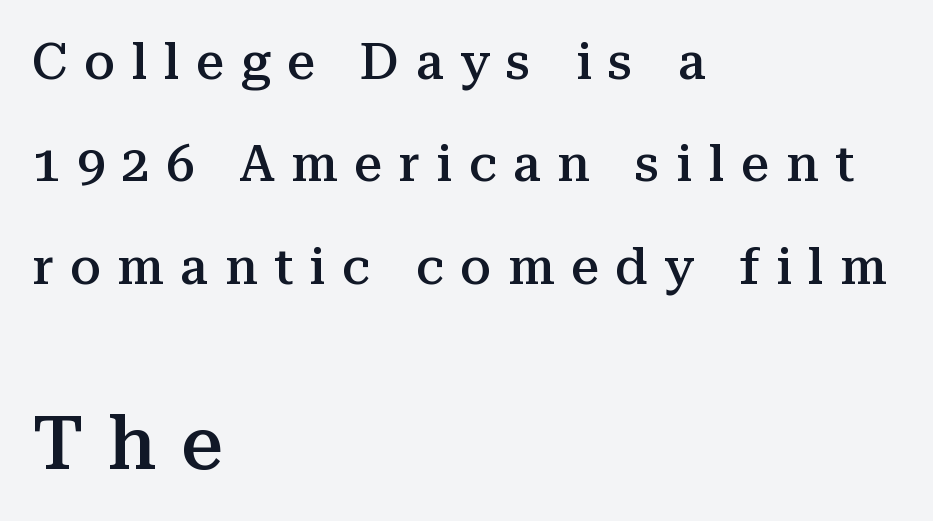
The image shows 75 px semibold serif type, upright; set left-aligned, loose line spacing (2.05x), unusually wide letter spacing (+0.33 em), not underlined; the second (bottom) block is 1.5x larger; medium stroke contrast and a medium x-height.
